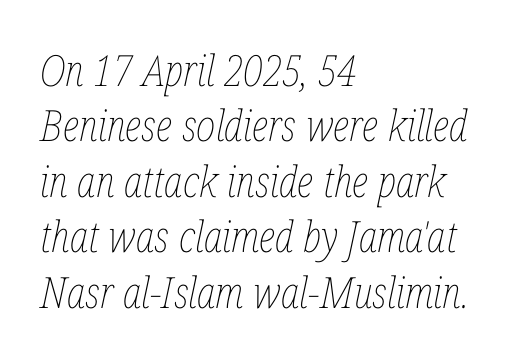
{"italic": "yes", "lean": "right", "slant_degrees": 12, "bold": "no", "weight": "thin", "width": "condensed", "stroke_contrast": "low", "x_height": "medium", "monospaced": "no", "underline": "no", "align": "left", "line_spacing": "normal", "line_spacing_ratio": 1.29, "letter_spacing": "normal", "letter_spacing_em": 0.0, "glyph_px": 43}
